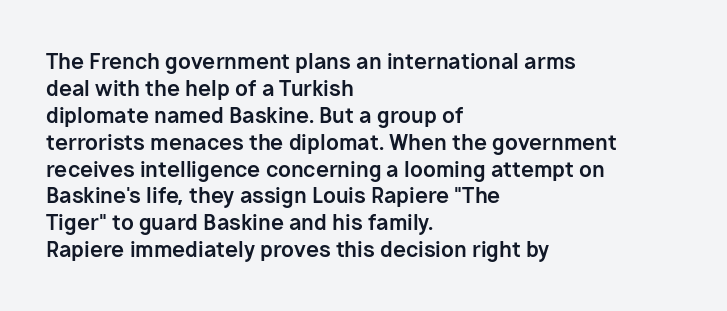
Which margin do the lines hug? The left one — the right edge is uneven. The foot of each line stays bare and open. Strokes here are thick enough to call this a true bold. Does the lettering tilt? It doesn't — this is upright. You could call the tracking neutral — neither tight nor loose. Interline gaps are of average width in this sample.
